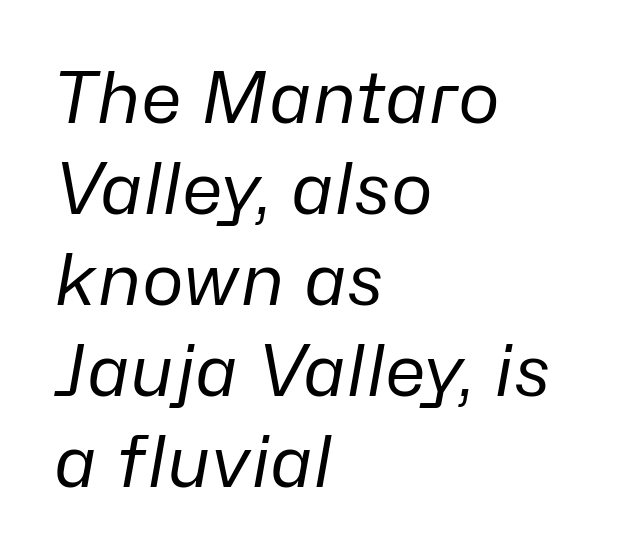
The image shows 71 px regular-weight type, italic (leaning right); set left-aligned, normal line spacing (1.28x), normal letter spacing, not underlined; low stroke contrast and a medium x-height.
